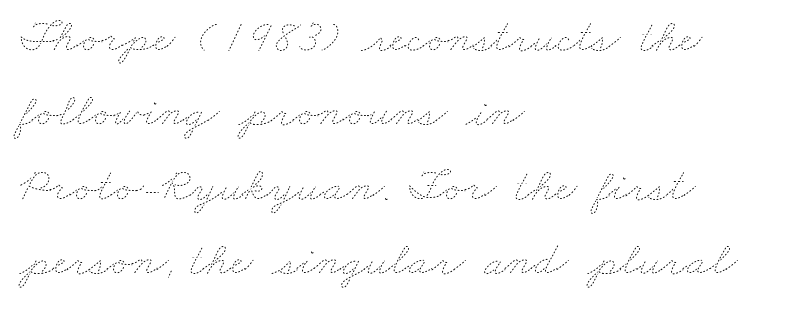
Q: Is the text bold? A: No.
Q: Is the text underlined? A: No.
Q: How is the paragraph aligned? A: Left-aligned.
Q: Is the spacing between letters normal or unusually wide? A: Normal.
Q: Is the spacing between lines tight, normal or loose? A: Normal.
Q: Width (condensed, normal, or wide)? A: Wide.
Q: Stroke contrast? A: Low.
Q: x-height? A: Small.
Q: Monospaced? A: No.
